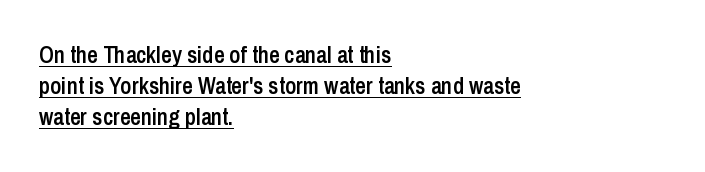
The image shows 23 px text type, upright; set left-aligned, normal line spacing (1.34x), normal letter spacing, underlined.
